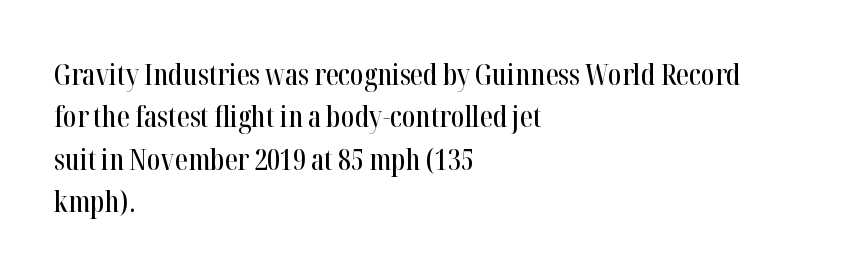
The image shows 29 px condensed serif type, upright; set left-aligned, normal line spacing (1.46x), normal letter spacing, not underlined; high stroke contrast and a medium x-height.
